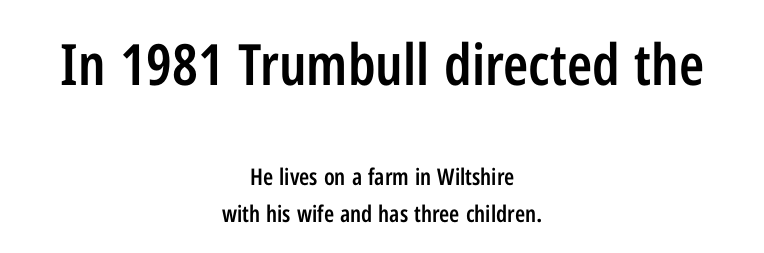
Regular leading. On the weight axis this lands at semibold, roughly 600. Here the designer chose a conventional face with non-uniform glyph widths. Characters remain perfectly vertical along every line. In this sample the first text group is rendered at the bigger scale.
